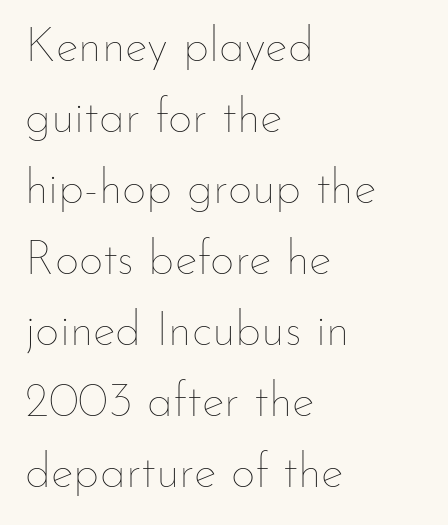
The image shows 48 px thin type, upright; set left-aligned, normal line spacing (1.48x), normal letter spacing, not underlined; low stroke contrast and a small x-height.
